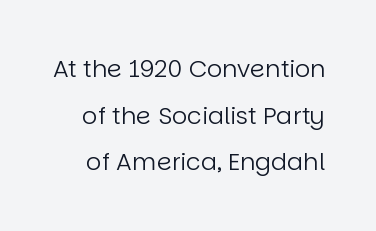
The image shows 24 px text type, upright; set loose line spacing (1.94x), normal letter spacing, not underlined.
